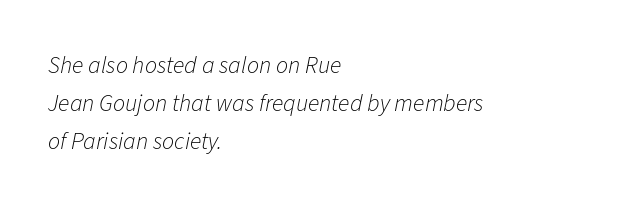
Q: Is the text bold? A: No.
Q: Is the text italic (slanted)? A: Yes, it leans right by about 11 degrees.
Q: Is the text underlined? A: No.
Q: How is the paragraph aligned? A: Left-aligned.
Q: Is the spacing between letters normal or unusually wide? A: Normal.
Q: Is the spacing between lines tight, normal or loose? A: Normal.
